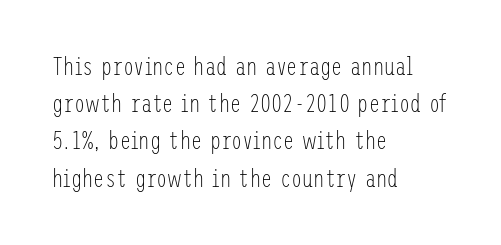
The image shows 25 px text type, upright; set left-aligned, normal line spacing (1.49x), normal letter spacing, not underlined.
